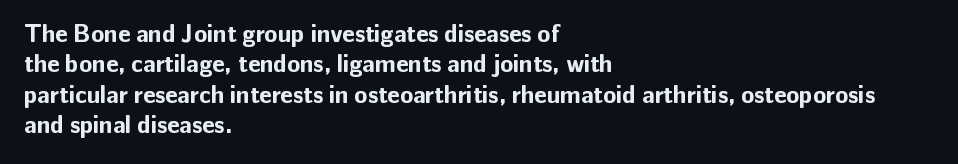
The glyphs are unaccompanied by any horizontal stroke below them. The leading is moderate, giving the passage an even texture. Left-aligned paragraph, ragged on the right. A full-strength bold gives these letters their thick strokes. This sample uses an upright cut, with every glyph sitting square on the baseline.
